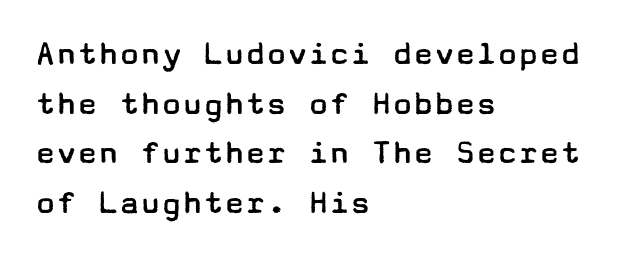
Q: Is the text bold? A: No.
Q: Is the text italic (slanted)? A: No, it is upright.
Q: Is the typeface a serif or a sans-serif typeface? A: Sans-serif.
Q: Is the text underlined? A: No.
Q: How is the paragraph aligned? A: Left-aligned.
Q: Is the spacing between letters normal or unusually wide? A: Normal.
Q: Is the spacing between lines tight, normal or loose? A: Normal.
Q: Width (condensed, normal, or wide)? A: Wide.
Q: Stroke contrast? A: Low.
Q: x-height? A: Medium.
